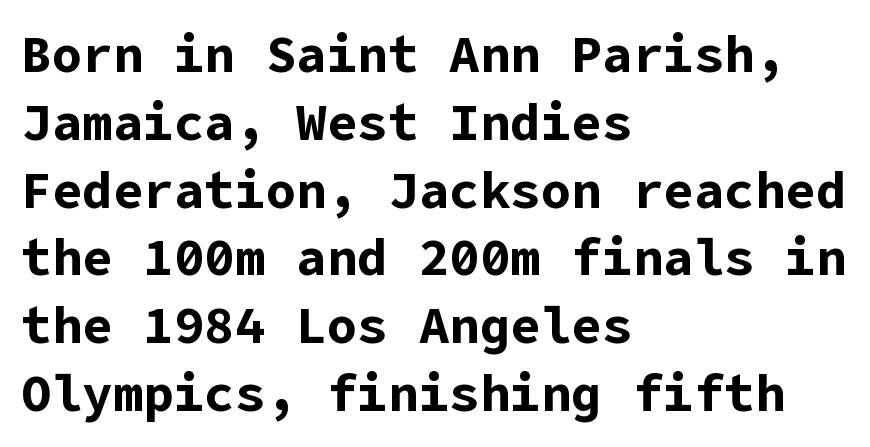
The image shows 51 px bold sans-serif type, upright; set left-aligned, normal line spacing (1.33x), normal letter spacing, not underlined; low stroke contrast and a medium x-height.
